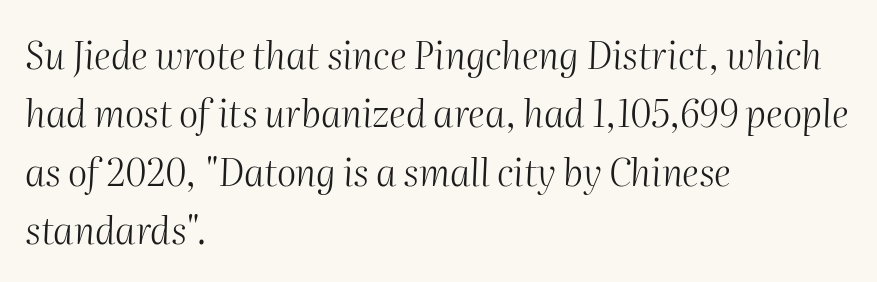
Q: Is the text bold? A: No.
Q: Is the text italic (slanted)? A: Yes, it leans right by about 2 degrees.
Q: Is the text underlined? A: No.
Q: How is the paragraph aligned? A: Left-aligned.
Q: Is the spacing between letters normal or unusually wide? A: Normal.
Q: Is the spacing between lines tight, normal or loose? A: Normal.
Q: Width (condensed, normal, or wide)? A: Normal.
Q: Stroke contrast? A: Medium.
Q: x-height? A: Medium.
Q: Monospaced? A: No.
